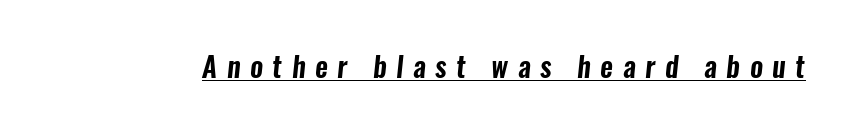
These lines are rendered in a variable-pitch font. The tracking reads as deliberately expanded to a designer's eye. The letters carry no serifs — their stems end cleanly without finishing strokes. What decoration does the sample have? An underline.
